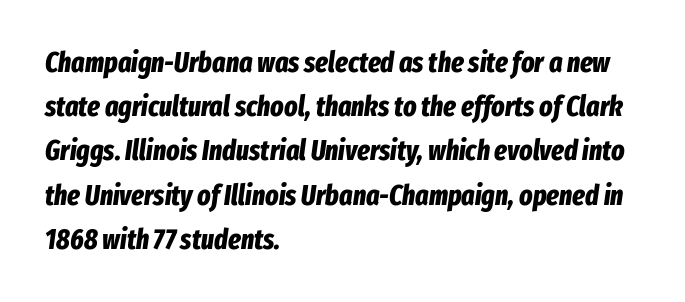
The image shows 28 px bold, condensed type, italic (leaning right); set left-aligned, normal line spacing (1.58x), normal letter spacing, not underlined; low stroke contrast and a medium x-height.
